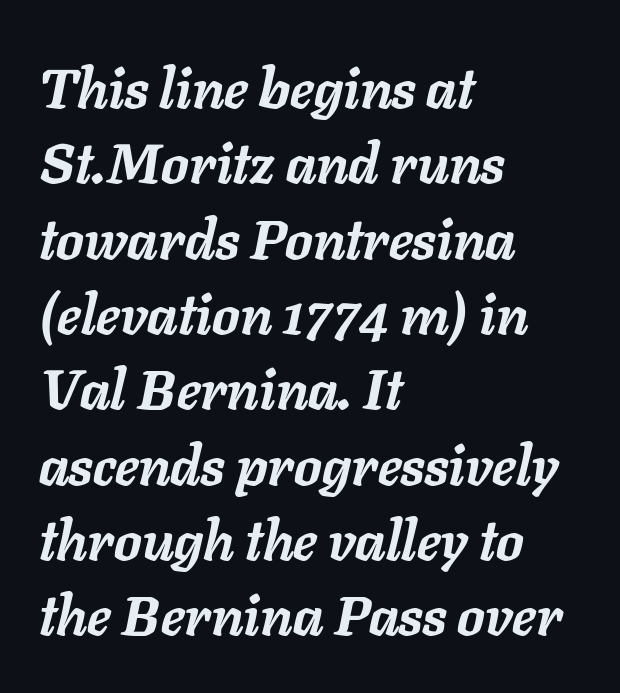
{"italic": "yes", "lean": "right", "slant_degrees": 11, "bold": "yes", "weight": "semibold", "width": "normal", "stroke_contrast": "low", "x_height": "medium", "monospaced": "no", "underline": "no", "align": "left", "line_spacing": "normal", "line_spacing_ratio": 1.37, "letter_spacing": "normal", "letter_spacing_em": 0.0, "glyph_px": 55}
